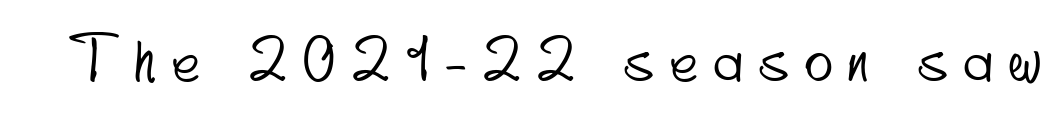
Q: Is the typeface a serif or a sans-serif typeface? A: Sans-serif.
Q: Is the text underlined? A: No.
Q: Is the spacing between letters normal or unusually wide? A: Unusually wide.
Q: Width (condensed, normal, or wide)? A: Condensed.
Q: Stroke contrast? A: Low.
Q: x-height? A: Small.
Q: Monospaced? A: No.
